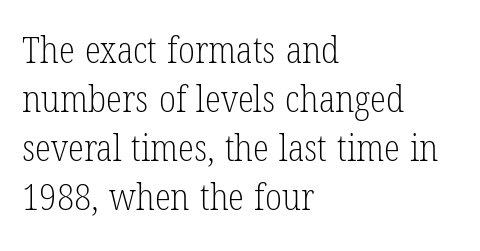
The letters stand upright; this is a roman face. Honestly, the row spacing looks completely unremarkable. Standard letterfit; no display-style spreading of the glyphs. Stroke mass is kept to a normal reading level or below. Horizontally, the lines are justified to the leading edge only.
